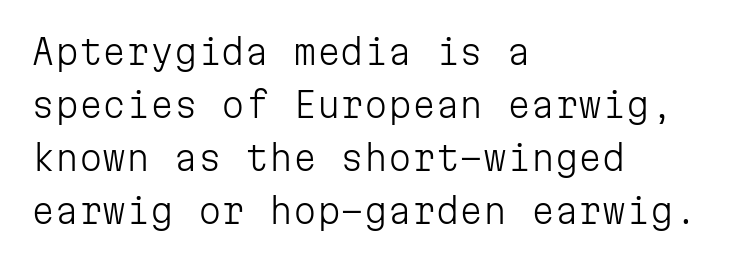
{"serif": "no", "italic": "no", "bold": "no", "weight": "light", "width": "normal", "stroke_contrast": "low", "x_height": "medium", "monospaced": "yes", "underline": "no", "align": "left", "line_spacing": "normal", "line_spacing_ratio": 1.56, "letter_spacing": "normal", "letter_spacing_em": 0.0, "glyph_px": 34}
